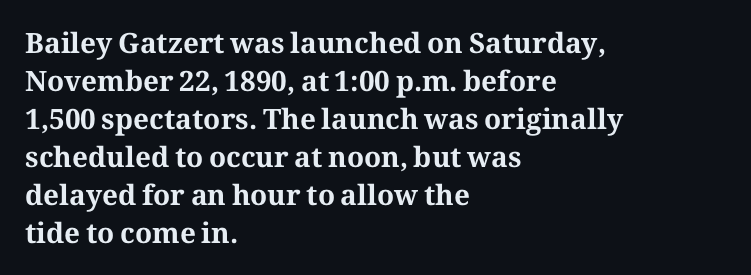
The image shows 28 px bold serif type, upright; set left-aligned, normal line spacing (1.36x), normal letter spacing, not underlined; medium stroke contrast and a medium x-height.
